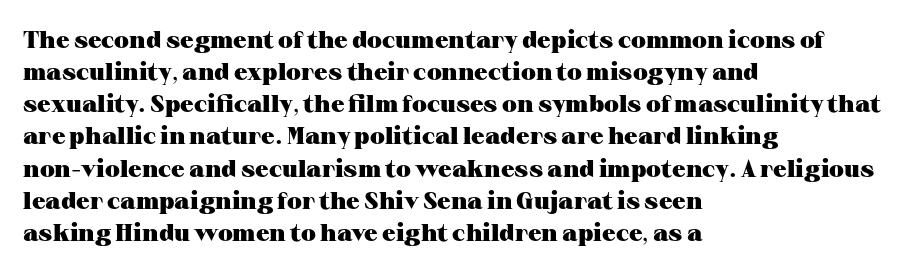
The image shows 24 px bold type, upright; set left-aligned, normal line spacing (1.34x), normal letter spacing, not underlined.
